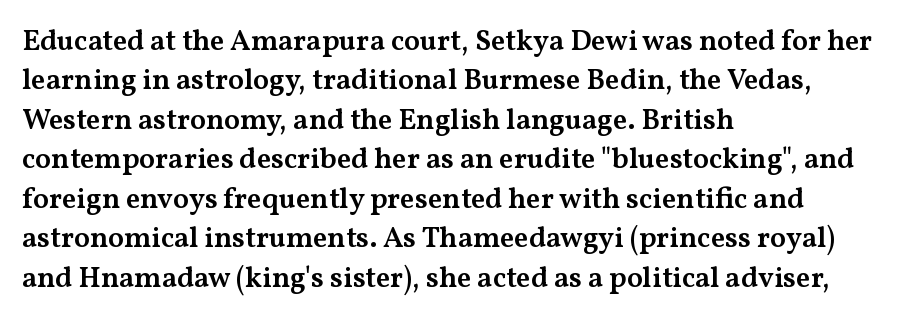
The image shows 29 px semibold, wide serif type, upright; set left-aligned, normal line spacing (1.36x), normal letter spacing, not underlined; medium stroke contrast and a medium x-height.
